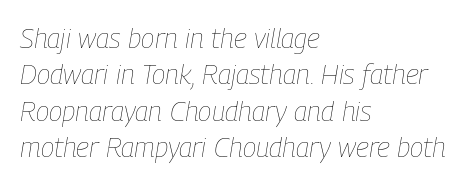
The image shows 28 px thin, condensed type, italic (leaning right); set left-aligned, normal line spacing (1.3x), normal letter spacing, not underlined; low stroke contrast and a medium x-height.
